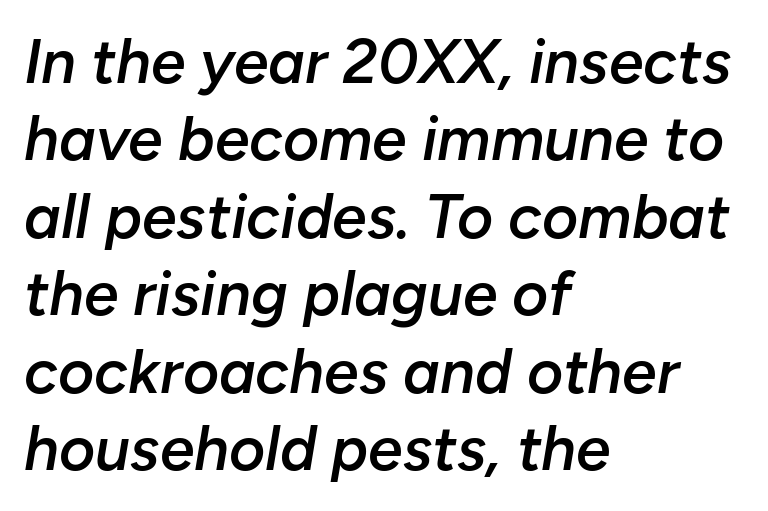
Spacing verdict: proportional, widths tailored to each character. The letters sit at their default tracking, neither squeezed nor spread. Horizontal bands of white between lines are of average thickness. Decoration check: the copy has no underline.
